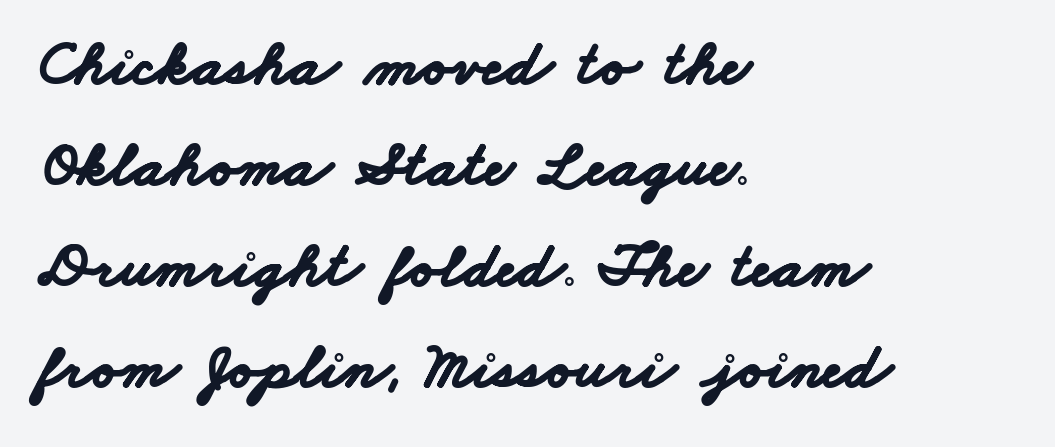
{"serif": "no", "bold": "yes", "weight": "bold", "width": "wide", "stroke_contrast": "low", "x_height": "small", "monospaced": "no", "underline": "no", "align": "left", "line_spacing": "normal", "line_spacing_ratio": 1.58, "letter_spacing": "normal", "letter_spacing_em": 0.0, "glyph_px": 64}
